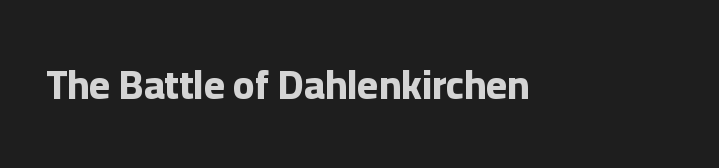
Q: Is the text bold? A: Yes.
Q: Is the text italic (slanted)? A: No, it is upright.
Q: Is the typeface a serif or a sans-serif typeface? A: Sans-serif.
Q: Is the text underlined? A: No.
Q: Is the spacing between letters normal or unusually wide? A: Normal.
Q: Width (condensed, normal, or wide)? A: Normal.
Q: Stroke contrast? A: Low.
Q: x-height? A: Medium.
Q: Monospaced? A: No.
